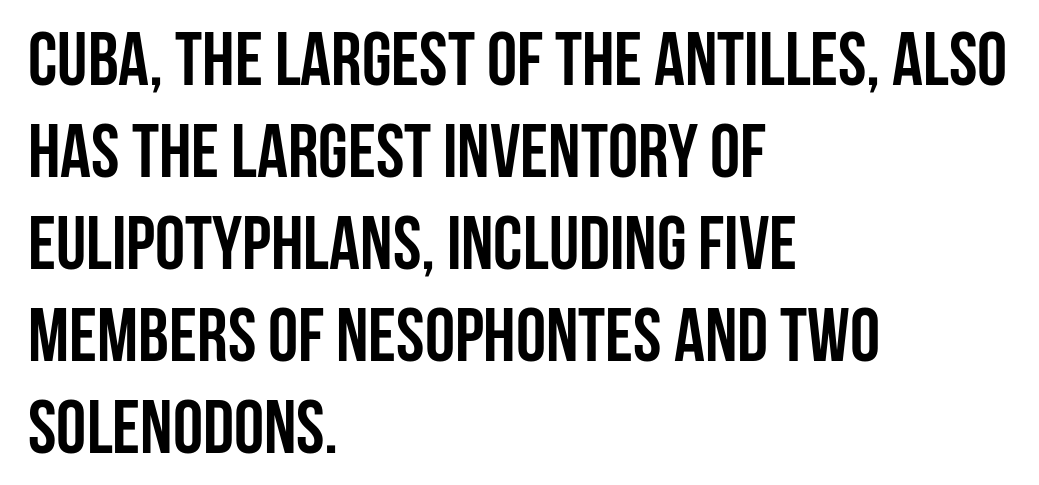
Q: Is the text bold? A: Yes.
Q: Is the text italic (slanted)? A: No, it is upright.
Q: Is the typeface a serif or a sans-serif typeface? A: Sans-serif.
Q: Is the text underlined? A: No.
Q: How is the paragraph aligned? A: Left-aligned.
Q: Is the spacing between letters normal or unusually wide? A: Normal.
Q: Width (condensed, normal, or wide)? A: Condensed.
Q: Stroke contrast? A: Low.
Q: x-height? A: Large.
Q: Monospaced? A: No.
